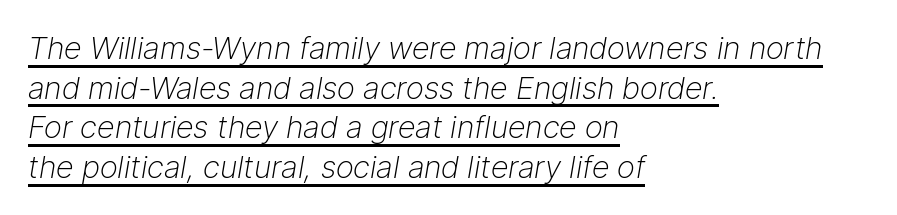
The image shows 31 px light type, italic (leaning right); set left-aligned, normal line spacing (1.28x), normal letter spacing, underlined; low stroke contrast and a medium x-height.
